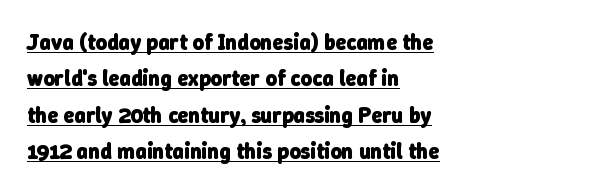
{"bold": "yes", "underline": "yes", "align": "left", "line_spacing": "normal", "line_spacing_ratio": 1.65, "letter_spacing": "normal", "letter_spacing_em": 0.0, "glyph_px": 22}
